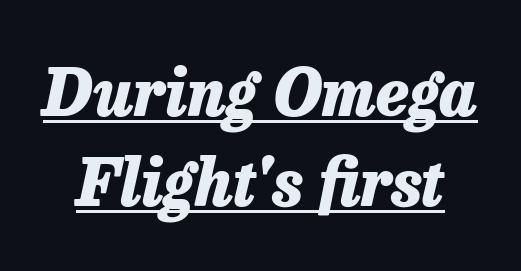
{"italic": "yes", "lean": "right", "slant_degrees": 13, "bold": "yes", "weight": "heavy", "width": "normal", "stroke_contrast": "low", "x_height": "medium", "monospaced": "no", "underline": "yes", "line_spacing": "normal", "line_spacing_ratio": 1.41, "letter_spacing": "normal", "letter_spacing_em": 0.0, "glyph_px": 64}
